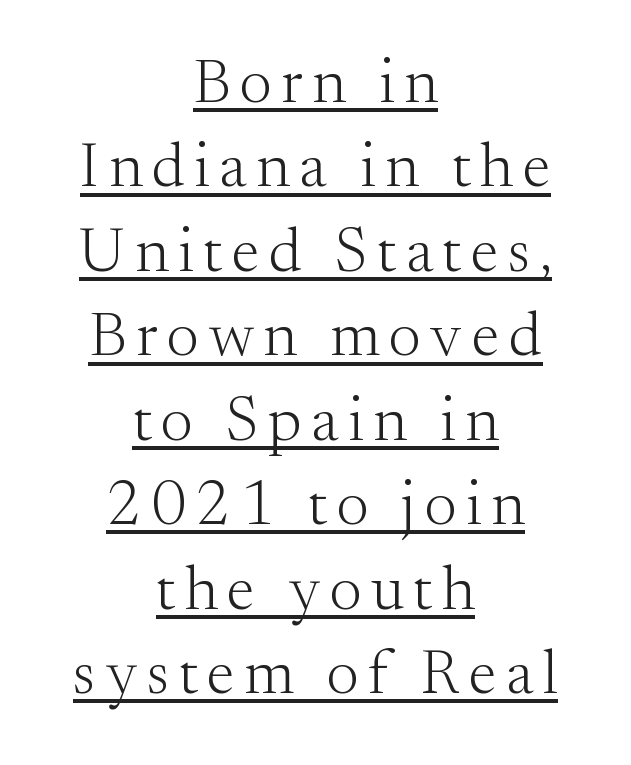
Q: Is the text bold? A: No.
Q: Is the text italic (slanted)? A: No, it is upright.
Q: Is the typeface a serif or a sans-serif typeface? A: Serif.
Q: Is the text underlined? A: Yes.
Q: How is the paragraph aligned? A: Centered.
Q: Is the spacing between lines tight, normal or loose? A: Normal.
Q: Width (condensed, normal, or wide)? A: Normal.
Q: Stroke contrast? A: Medium.
Q: x-height? A: Small.
Q: Monospaced? A: No.
